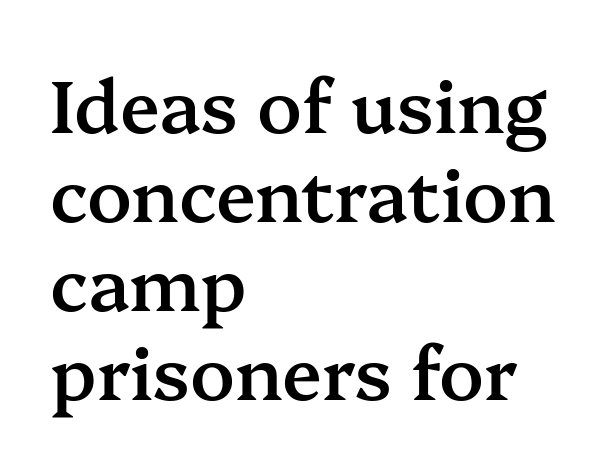
The image shows 73 px semibold serif type, upright; set left-aligned, line spacing 1.22x, normal letter spacing, not underlined; medium stroke contrast and a medium x-height.
